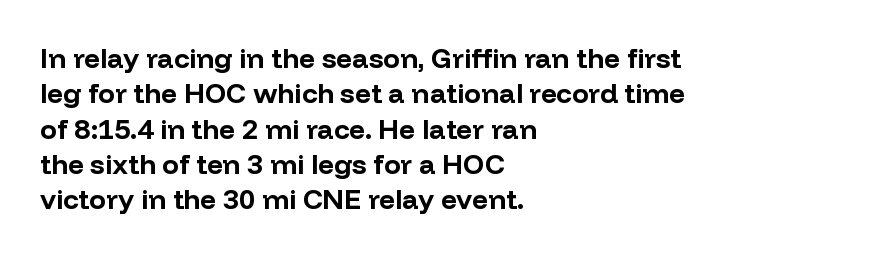
The image shows 28 px bold sans-serif type, upright; set left-aligned, normal line spacing (1.26x), normal letter spacing, not underlined; low stroke contrast and a medium x-height.
